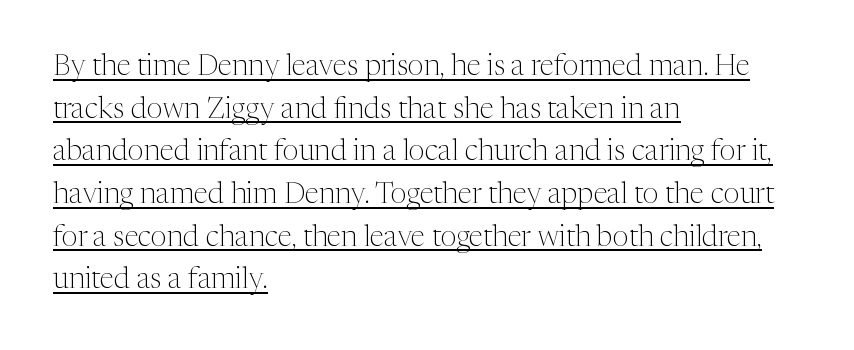
The passage shown is typed in a proportional face where columns would drift. The passage shown is typeset with a serif family. Does extra space separate the letters? No, they use regular spacing. Nope, not italic — everything's standing straight. The lines in this sample share a left origin and differ only in where they stop.
